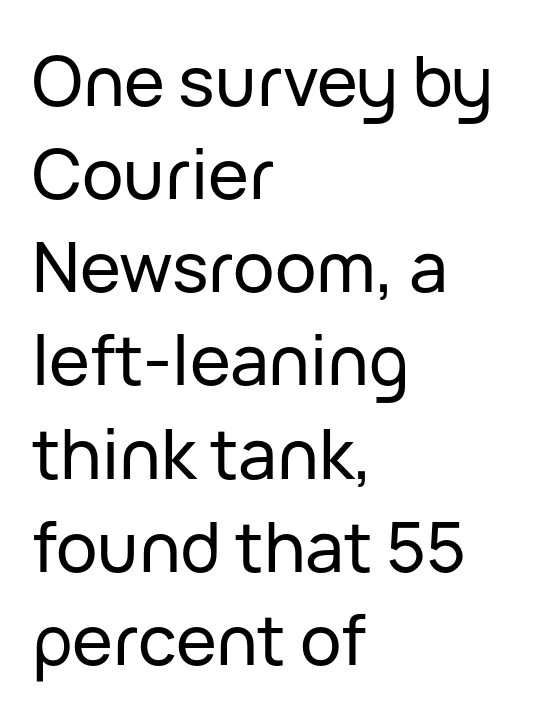
Q: Is the text italic (slanted)? A: No, it is upright.
Q: Is the typeface a serif or a sans-serif typeface? A: Sans-serif.
Q: Is the text underlined? A: No.
Q: How is the paragraph aligned? A: Left-aligned.
Q: Is the spacing between letters normal or unusually wide? A: Normal.
Q: Is the spacing between lines tight, normal or loose? A: Normal.
Q: Width (condensed, normal, or wide)? A: Normal.
Q: Stroke contrast? A: Low.
Q: x-height? A: Medium.
Q: Monospaced? A: No.
